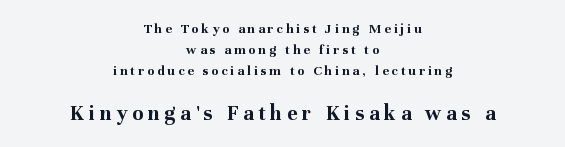
Q: Is the text bold? A: Yes.
Q: Is the text italic (slanted)? A: No, it is upright.
Q: Is the text underlined? A: No.
Q: How is the paragraph aligned? A: Centered.
Q: Is the spacing between letters normal or unusually wide? A: Unusually wide.
Q: Is the spacing between lines tight, normal or loose? A: Normal.
Q: Which block of text is set in a larger size, the first (top) or the second (bottom)? A: The second (bottom) one.
